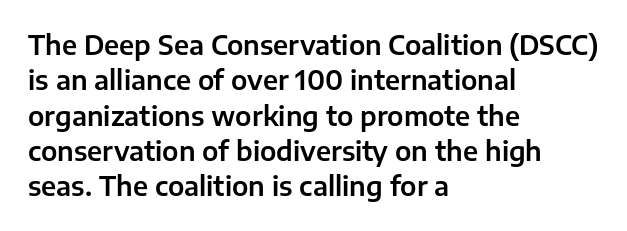
{"italic": "no", "underline": "no", "align": "left", "line_spacing": "normal", "line_spacing_ratio": 1.36, "letter_spacing": "normal", "letter_spacing_em": 0.0, "glyph_px": 26}
